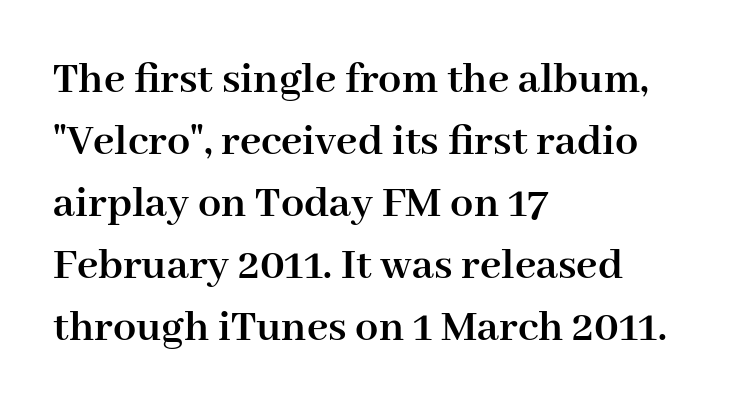
{"serif": "yes", "italic": "no", "bold": "yes", "weight": "semibold", "width": "normal", "stroke_contrast": "high", "x_height": "medium", "monospaced": "no", "underline": "no", "align": "left", "line_spacing": "normal", "line_spacing_ratio": 1.35, "letter_spacing": "normal", "letter_spacing_em": 0.0, "glyph_px": 46}
